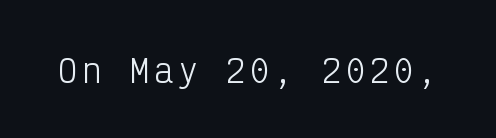
Posture: vertical. The font family rendered here belongs to the sans-serif group. Plain, unruled lines of type. Do the characters align in a grid? Yes, the font is monospaced.
